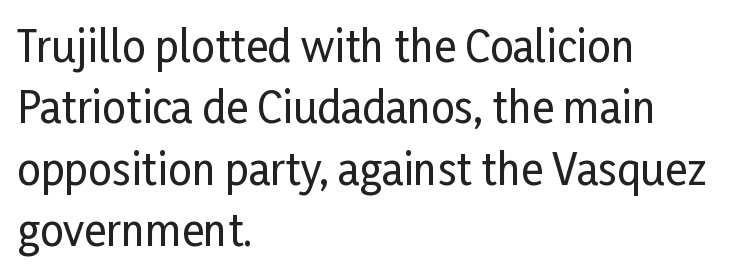
{"serif": "no", "italic": "no", "width": "condensed", "stroke_contrast": "low", "x_height": "medium", "monospaced": "no", "underline": "no", "align": "left", "line_spacing": "normal", "line_spacing_ratio": 1.46, "letter_spacing": "normal", "letter_spacing_em": 0.0, "glyph_px": 42}
